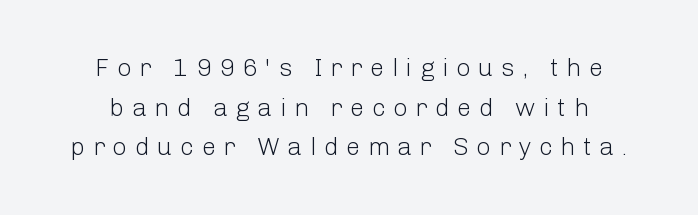
Type without underlining. Is there much room between lines? A standard amount, neither cramped nor airy. The cut favours lightness, reaching ordinary text weight at its darkest. The horizontal fit of the characters is loose and conspicuously gappy. Nope, not italic — everything's standing straight.
